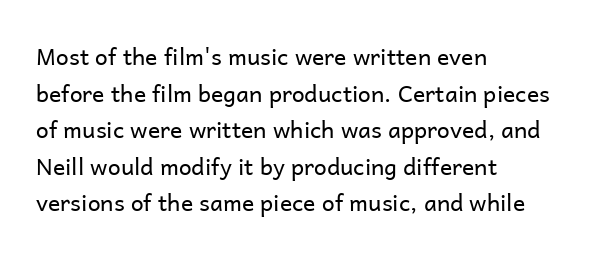
{"italic": "no", "bold": "no", "underline": "no", "align": "left", "line_spacing": "normal", "line_spacing_ratio": 1.59, "letter_spacing": "normal", "letter_spacing_em": 0.0, "glyph_px": 23}
